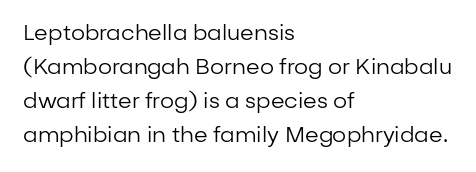
The image shows 22 px text type, upright; set left-aligned, normal line spacing (1.55x), normal letter spacing, not underlined.
